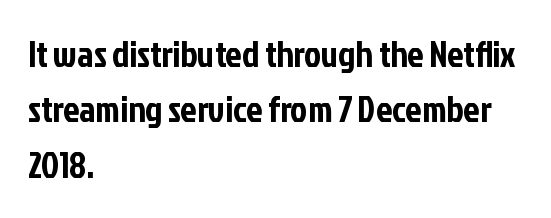
{"serif": "no", "italic": "no", "width": "condensed", "stroke_contrast": "low", "x_height": "medium", "monospaced": "no", "underline": "no", "align": "left", "line_spacing": "normal", "line_spacing_ratio": 1.54, "letter_spacing": "normal", "letter_spacing_em": 0.0, "glyph_px": 36}
